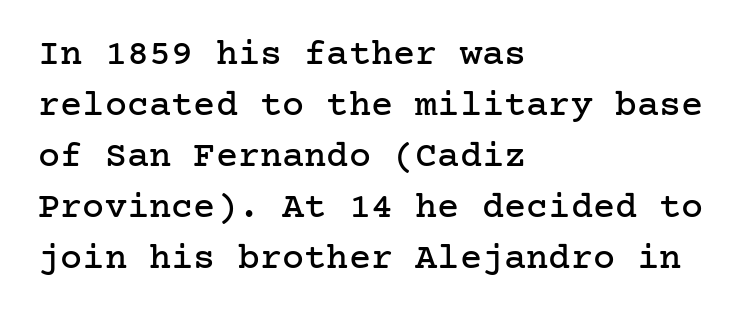
The lettering stays uniformly vertical, giving the passage a roman look. A typesetter would label this face a serif. The space directly below the letters is spotless. These lines keep a tight, regular rhythm from letter to letter.
